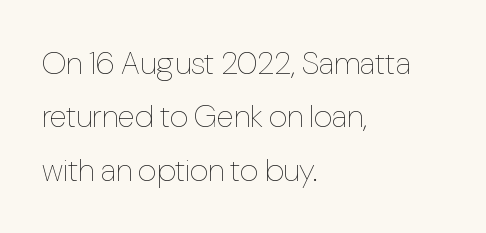
{"italic": "no", "bold": "no", "weight": "thin", "width": "condensed", "stroke_contrast": "low", "x_height": "medium", "monospaced": "no", "underline": "no", "align": "left", "line_spacing": "normal", "line_spacing_ratio": 1.67, "letter_spacing": "normal", "letter_spacing_em": 0.0, "glyph_px": 32}
